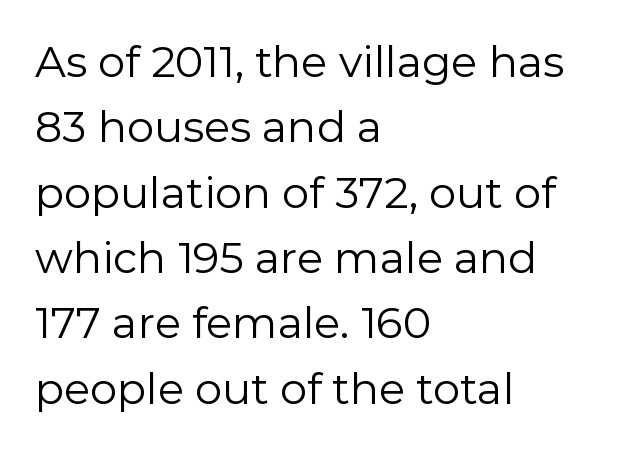
The image shows 43 px regular-weight sans-serif type, upright; set left-aligned, normal line spacing (1.52x), normal letter spacing, not underlined; low stroke contrast and a medium x-height.
